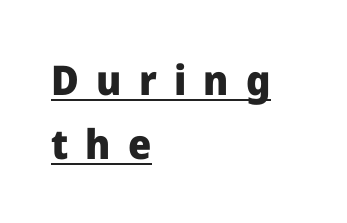
The image shows 41 px heavy sans-serif type, upright; set left-aligned, normal line spacing (1.55x), unusually wide letter spacing (+0.42 em), underlined; low stroke contrast and a medium x-height.
